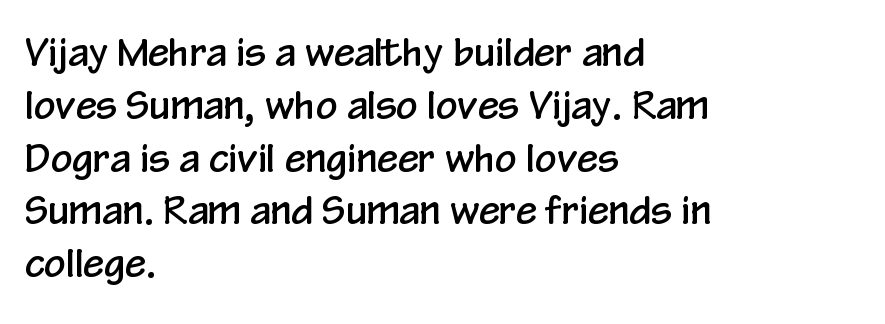
Serif or sans? Sans — the stroke terminals are bare. Observe the ordinary spacing: letters are neighbours, not strangers. Underline: absent. Summary of vertical rhythm: regular, with standard interline spacing. Ascenders rise straight up at ninety degrees.
